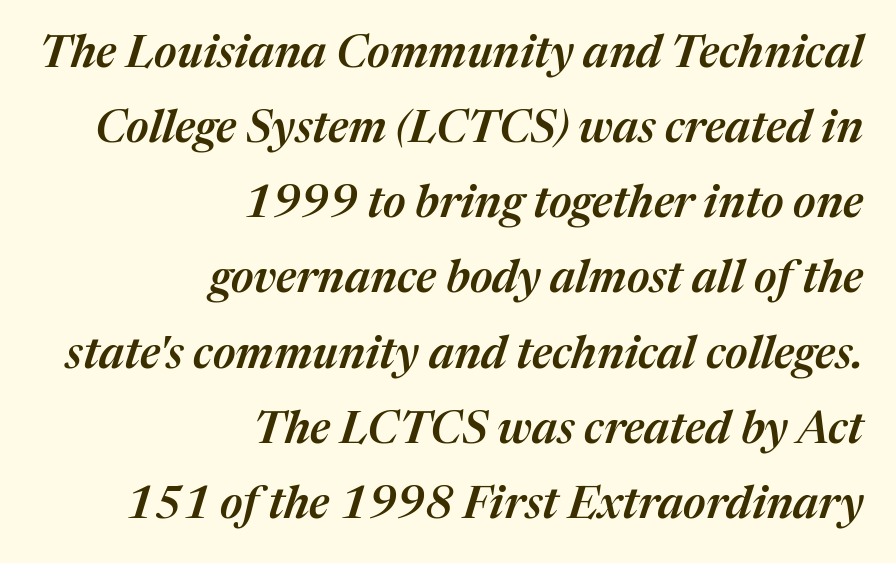
Q: Is the text bold? A: Semi-bold.
Q: Is the text italic (slanted)? A: Yes, it leans right by about 17 degrees.
Q: Is the text underlined? A: No.
Q: How is the paragraph aligned? A: Right-aligned.
Q: Is the spacing between letters normal or unusually wide? A: Normal.
Q: Is the spacing between lines tight, normal or loose? A: Normal.
Q: Width (condensed, normal, or wide)? A: Normal.
Q: Stroke contrast? A: Medium.
Q: x-height? A: Medium.
Q: Monospaced? A: No.
